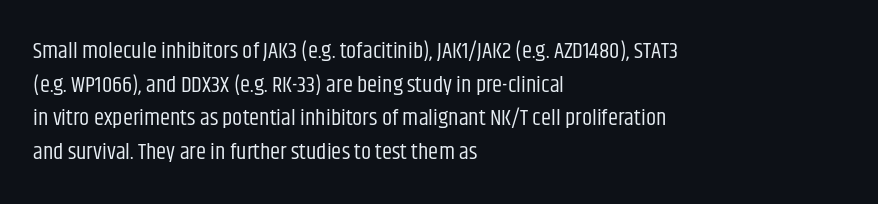
{"italic": "no", "bold": "no", "underline": "no", "align": "left", "line_spacing": "normal", "line_spacing_ratio": 1.46, "letter_spacing": "normal", "letter_spacing_em": 0.0, "glyph_px": 23}
